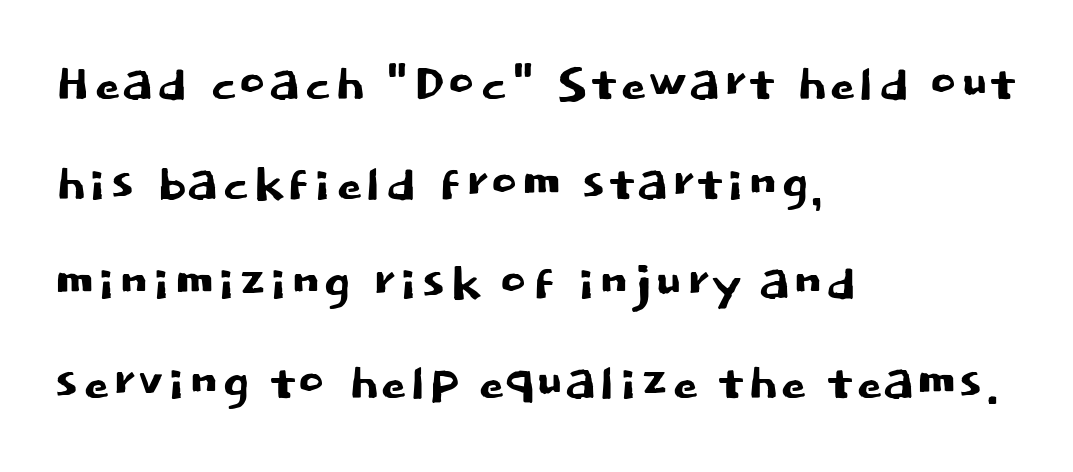
Think of a printed novel: that variable character pitch is what you see here. Rendered with straight, roman letterforms. Which margin do the lines hug? The left one — the right edge is uneven. Inter-character spacing is left at the font's built-in metrics.
